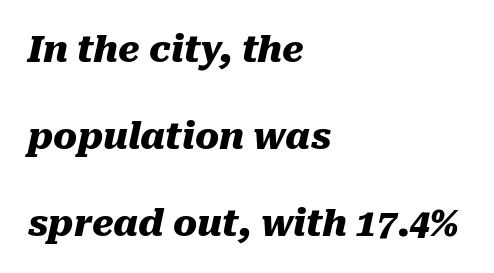
The image shows 36 px heavy type, italic (leaning right); set left-aligned, loose line spacing (2.41x), normal letter spacing, not underlined; medium stroke contrast and a medium x-height.
